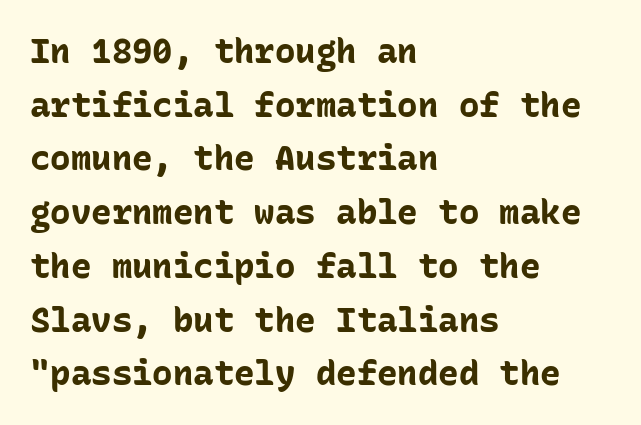
{"serif": "no", "italic": "no", "bold": "yes", "weight": "bold", "width": "normal", "stroke_contrast": "low", "x_height": "medium", "monospaced": "yes", "underline": "no", "align": "left", "line_spacing": "normal", "line_spacing_ratio": 1.58, "letter_spacing": "normal", "letter_spacing_em": 0.0, "glyph_px": 34}
